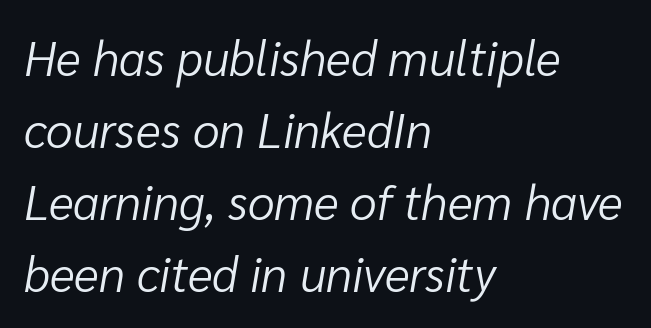
Check under the words: just untouched page. Vertically, the passage feels balanced, rows spaced as you'd expect. Yep, that's italic — everything's leaning. Horizontal alignment here is leftward, the default for most running prose. The font is comparable to plain body text, perhaps lighter.
